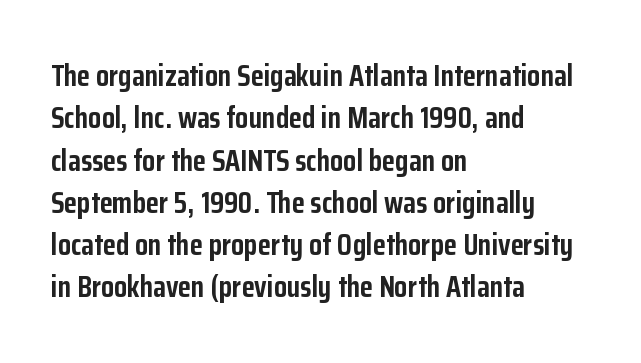
{"serif": "no", "italic": "no", "bold": "yes", "weight": "semibold", "width": "condensed", "stroke_contrast": "low", "x_height": "medium", "monospaced": "no", "underline": "no", "align": "left", "line_spacing": "normal", "line_spacing_ratio": 1.41, "letter_spacing": "normal", "letter_spacing_em": 0.0, "glyph_px": 30}
